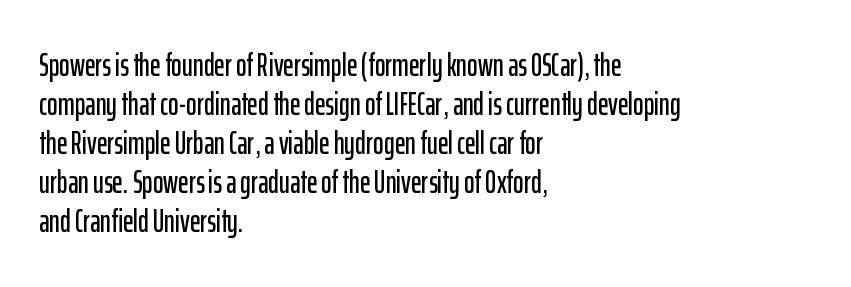
{"serif": "no", "italic": "no", "width": "condensed", "stroke_contrast": "low", "x_height": "medium", "monospaced": "no", "underline": "no", "align": "left", "line_spacing_ratio": 1.22, "letter_spacing": "normal", "letter_spacing_em": 0.0, "glyph_px": 32}
